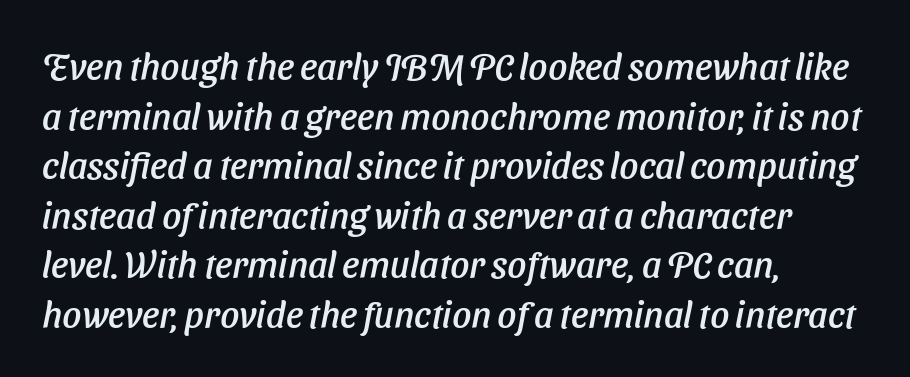
Check under the words: just untouched page. Proportional: the letters do not fall into vertical columns. Each new line begins a customary step beneath the previous one. There is no visible air inserted between adjacent glyphs.
